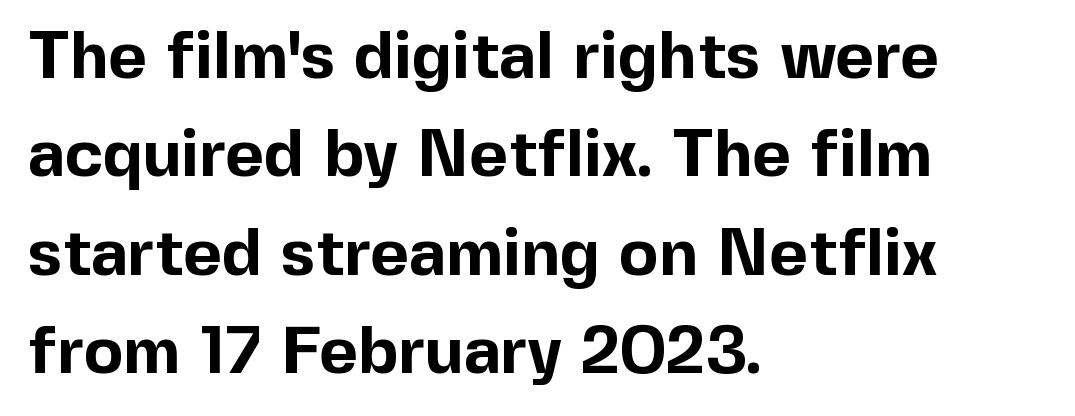
The passage shown has conventional tracking throughout. Each row of text sits above clean, open space. The text block is weighted toward the left margin, trailing off unevenly rightward. The lines sit at an ordinary, default distance from one another.
